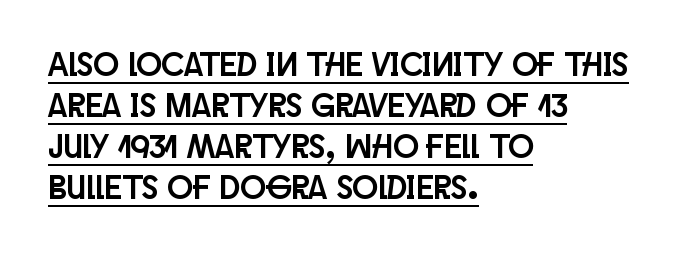
Character widths vary here, with narrow letters taking less room than wide ones. The characters display no serif detailing; their extremities are plain. Underline: present. The gaps between neighbouring characters are ordinary and unremarkable. Designer's note — italics off, roman on. Each line starts at the same left margin while the right side varies.
